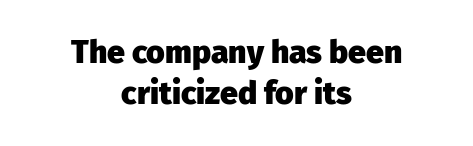
Q: Is the text bold? A: Yes.
Q: Is the text italic (slanted)? A: No, it is upright.
Q: Is the typeface a serif or a sans-serif typeface? A: Sans-serif.
Q: Is the text underlined? A: No.
Q: How is the paragraph aligned? A: Centered.
Q: Is the spacing between letters normal or unusually wide? A: Normal.
Q: Is the spacing between lines tight, normal or loose? A: Normal.
Q: Width (condensed, normal, or wide)? A: Normal.
Q: Stroke contrast? A: Low.
Q: x-height? A: Medium.
Q: Monospaced? A: No.
